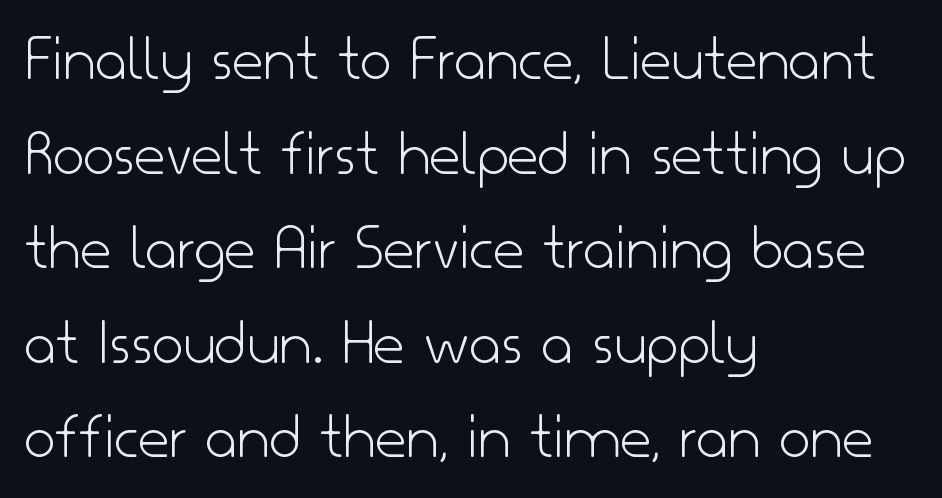
The image shows 68 px light sans-serif type, upright; set left-aligned, normal line spacing (1.39x), normal letter spacing, not underlined; low stroke contrast and a small x-height.
